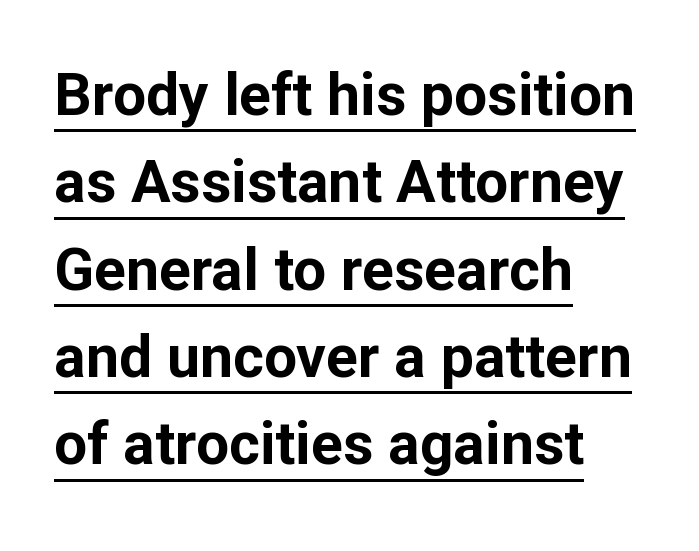
The letterforms sit shoulder to shoulder at normal distance. This rendering employs a face without finishing strokes, i.e., a sans-serif. Posture: upright roman. Reading down the block, your eye returns to a fixed left position each line.
